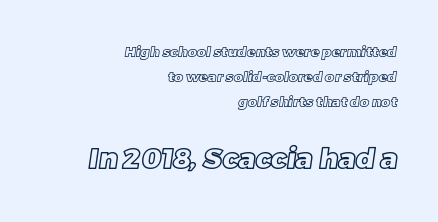
Q: Is the text underlined? A: No.
Q: How is the paragraph aligned? A: Right-aligned.
Q: Is the spacing between letters normal or unusually wide? A: Normal.
Q: Which block of text is set in a larger size, the first (top) or the second (bottom)? A: The second (bottom) one.
Q: Width (condensed, normal, or wide)? A: Normal.
Q: x-height? A: Large.
Q: Monospaced? A: No.
